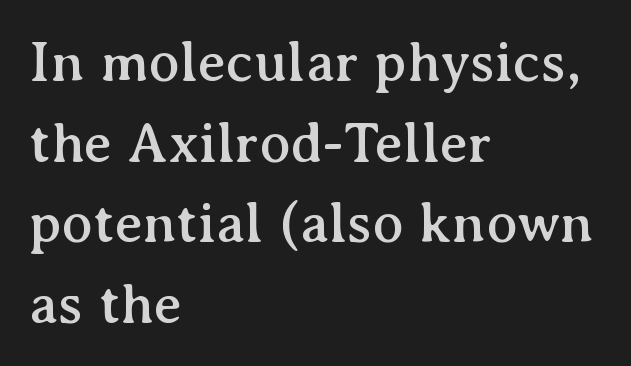
Q: Is the text italic (slanted)? A: No, it is upright.
Q: Is the typeface a serif or a sans-serif typeface? A: Serif.
Q: Is the text underlined? A: No.
Q: How is the paragraph aligned? A: Left-aligned.
Q: Is the spacing between letters normal or unusually wide? A: Normal.
Q: Is the spacing between lines tight, normal or loose? A: Normal.
Q: Width (condensed, normal, or wide)? A: Normal.
Q: Stroke contrast? A: Medium.
Q: x-height? A: Medium.
Q: Monospaced? A: No.
